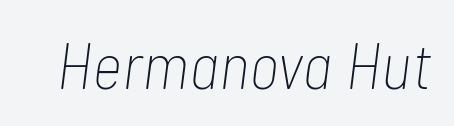
Q: Is the text bold? A: No.
Q: Is the text italic (slanted)? A: Yes, it leans right by about 7 degrees.
Q: Is the text underlined? A: No.
Q: Is the spacing between letters normal or unusually wide? A: Normal.
Q: Width (condensed, normal, or wide)? A: Condensed.
Q: Stroke contrast? A: Low.
Q: x-height? A: Medium.
Q: Monospaced? A: No.
